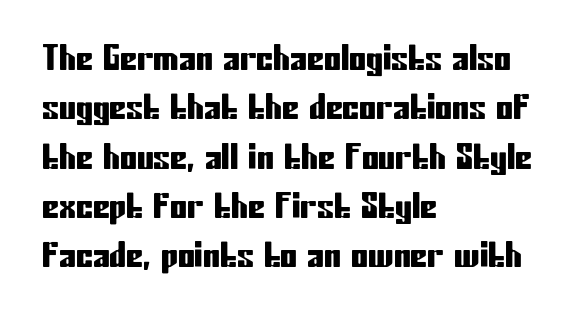
The image shows 34 px condensed sans-serif type, upright; set left-aligned, normal line spacing (1.45x), normal letter spacing, not underlined; low stroke contrast and a medium x-height.
